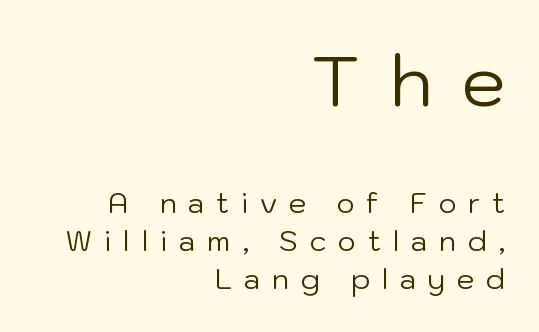
Is this a sans? Yes — the strokes have no serifs. A roman cut, with each character standing at attention. The upper block of text is set noticeably larger than the block beneath it. The face used here is rendered with a markedly widened letterfit. Decoration check: the copy has no underline.
